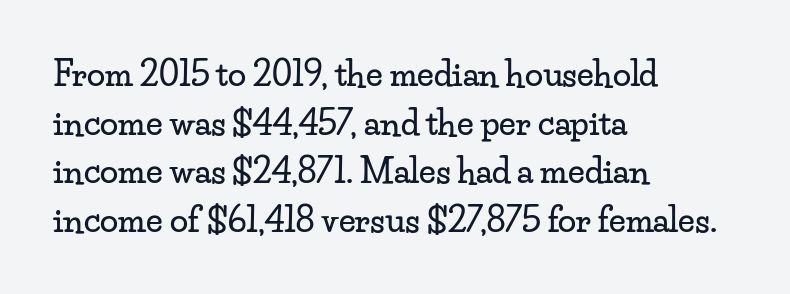
The image shows 33 px wide serif type, upright; set left-aligned, normal line spacing (1.47x), normal letter spacing, not underlined; low stroke contrast and a small x-height.
